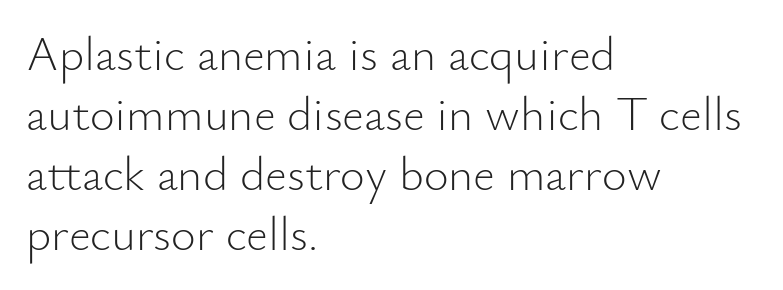
{"serif": "no", "italic": "no", "bold": "no", "weight": "light", "width": "normal", "stroke_contrast": "low", "x_height": "small", "monospaced": "no", "underline": "no", "align": "left", "line_spacing": "normal", "line_spacing_ratio": 1.25, "letter_spacing": "normal", "letter_spacing_em": 0.0, "glyph_px": 48}
